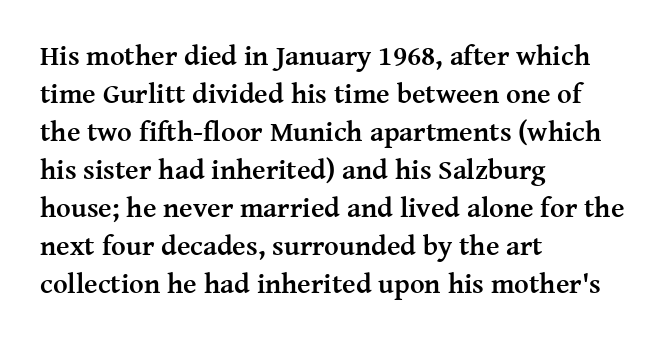
{"serif": "yes", "italic": "no", "bold": "yes", "weight": "semibold", "width": "normal", "stroke_contrast": "medium", "x_height": "medium", "monospaced": "no", "underline": "no", "align": "left", "line_spacing": "normal", "line_spacing_ratio": 1.36, "letter_spacing": "normal", "letter_spacing_em": 0.0, "glyph_px": 28}
